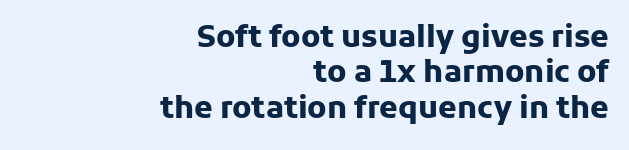
The face used here is rendered with its standard letterfit. The type sits square on the baseline with zero lean. The font family rendered here belongs to the sans-serif group. A student would call this right alignment; a typographer would say flush right, rag left.
